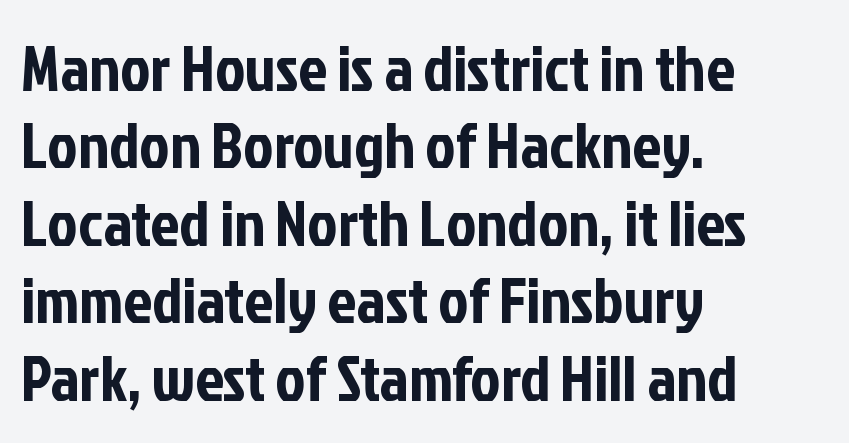
Q: Is the text italic (slanted)? A: No, it is upright.
Q: Is the typeface a serif or a sans-serif typeface? A: Sans-serif.
Q: Is the text underlined? A: No.
Q: How is the paragraph aligned? A: Left-aligned.
Q: Is the spacing between letters normal or unusually wide? A: Normal.
Q: Width (condensed, normal, or wide)? A: Condensed.
Q: Stroke contrast? A: Low.
Q: x-height? A: Medium.
Q: Monospaced? A: No.
